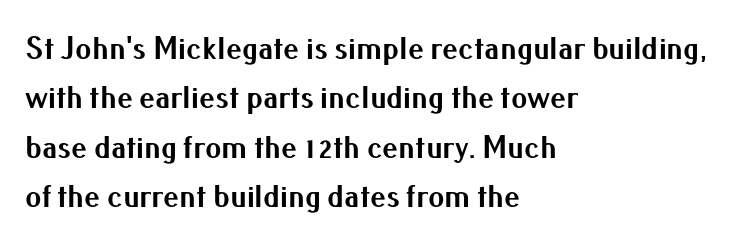
Q: Is the text bold? A: Yes.
Q: Is the text italic (slanted)? A: No, it is upright.
Q: Is the typeface a serif or a sans-serif typeface? A: Sans-serif.
Q: Is the text underlined? A: No.
Q: How is the paragraph aligned? A: Left-aligned.
Q: Is the spacing between letters normal or unusually wide? A: Normal.
Q: Is the spacing between lines tight, normal or loose? A: Normal.
Q: Width (condensed, normal, or wide)? A: Normal.
Q: Stroke contrast? A: Medium.
Q: x-height? A: Small.
Q: Monospaced? A: No.
